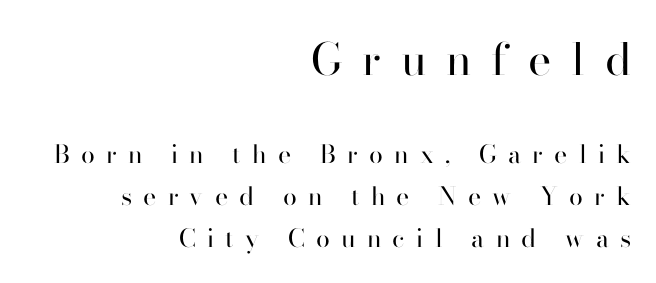
Q: Is the text bold? A: No.
Q: Is the text italic (slanted)? A: No, it is upright.
Q: Is the typeface a serif or a sans-serif typeface? A: Sans-serif.
Q: Is the text underlined? A: No.
Q: How is the paragraph aligned? A: Right-aligned.
Q: Is the spacing between letters normal or unusually wide? A: Unusually wide.
Q: Is the spacing between lines tight, normal or loose? A: Normal.
Q: Which block of text is set in a larger size, the first (top) or the second (bottom)? A: The first (top) one.
Q: Width (condensed, normal, or wide)? A: Normal.
Q: Stroke contrast? A: High.
Q: x-height? A: Small.
Q: Monospaced? A: No.
